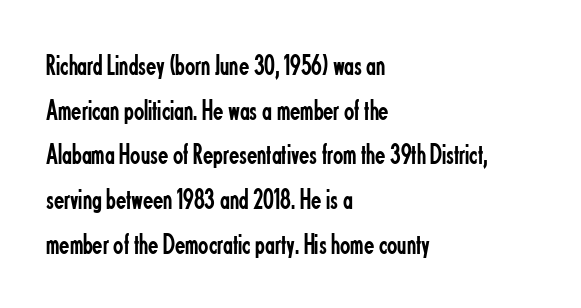
{"serif": "no", "italic": "no", "bold": "no", "weight": "regular", "width": "condensed", "stroke_contrast": "low", "x_height": "small", "monospaced": "no", "underline": "no", "align": "left", "line_spacing": "normal", "line_spacing_ratio": 1.49, "letter_spacing": "normal", "letter_spacing_em": 0.0, "glyph_px": 30}
